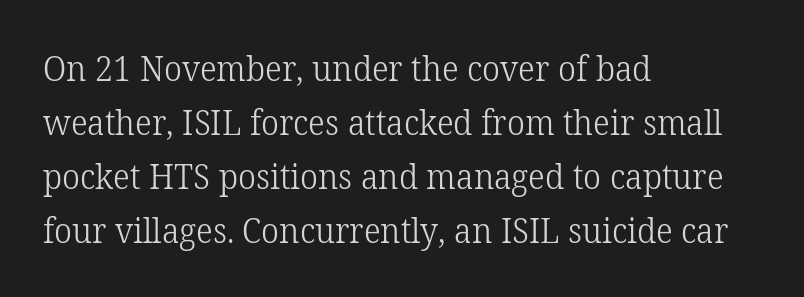
These glyphs show unthickened strokes, regular width or finer. These lines keep a tight, regular rhythm from letter to letter. A roman cut, with each character standing at attention. Regular leading. Small tapered or slab feet sit at the stroke ends, so this counts as serif.
